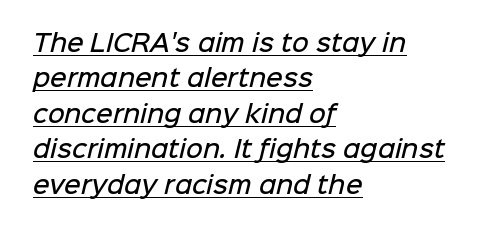
Q: Is the text bold? A: Semi-bold.
Q: Is the text underlined? A: Yes.
Q: How is the paragraph aligned? A: Left-aligned.
Q: Is the spacing between letters normal or unusually wide? A: Normal.
Q: Is the spacing between lines tight, normal or loose? A: Normal.
